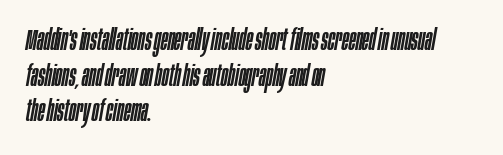
The image shows 29 px condensed type, italic (leaning right); set left-aligned, line spacing 1.23x, normal letter spacing, not underlined; low stroke contrast and a large x-height.
